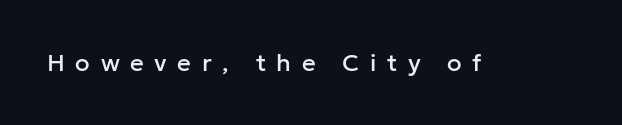
{"italic": "no", "underline": "no", "letter_spacing": "wide", "letter_spacing_em": 0.44, "glyph_px": 24}
